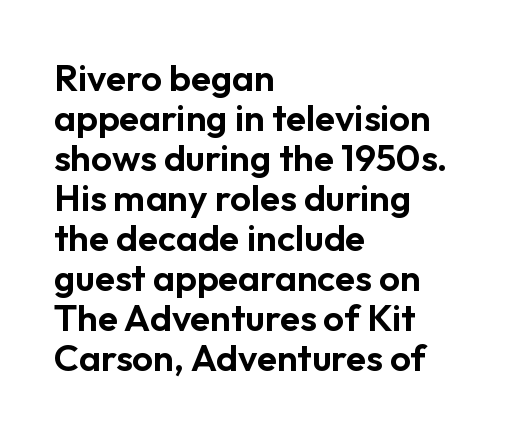
The image shows 37 px sans-serif type, upright; set left-aligned, tight line spacing (1.08x), normal letter spacing, not underlined; low stroke contrast and a medium x-height.
